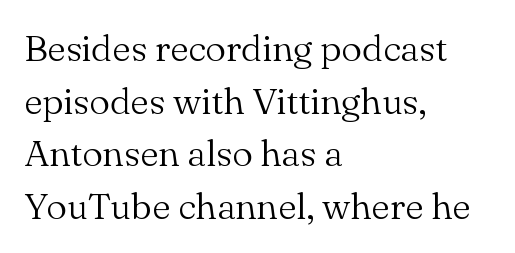
The image shows 37 px light serif type, upright; set left-aligned, normal line spacing (1.42x), normal letter spacing, not underlined; medium stroke contrast and a small x-height.
